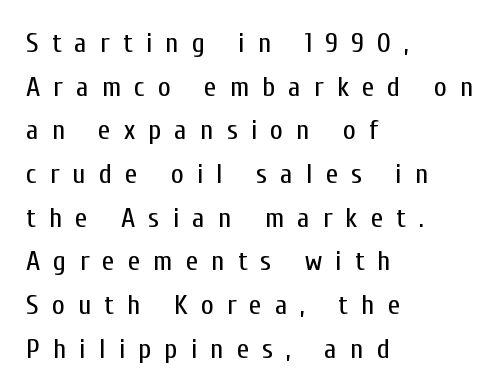
Q: Is the text bold? A: No.
Q: Is the text italic (slanted)? A: No, it is upright.
Q: Is the typeface a serif or a sans-serif typeface? A: Sans-serif.
Q: Is the text underlined? A: No.
Q: How is the paragraph aligned? A: Left-aligned.
Q: Is the spacing between letters normal or unusually wide? A: Unusually wide.
Q: Is the spacing between lines tight, normal or loose? A: Normal.
Q: Width (condensed, normal, or wide)? A: Condensed.
Q: Stroke contrast? A: Low.
Q: x-height? A: Medium.
Q: Monospaced? A: No.
